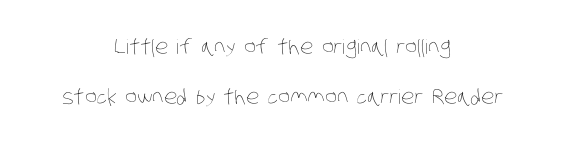
{"bold": "no", "underline": "no", "align": "center", "line_spacing": "loose", "line_spacing_ratio": 2.48, "letter_spacing": "normal", "letter_spacing_em": 0.0, "glyph_px": 20}
